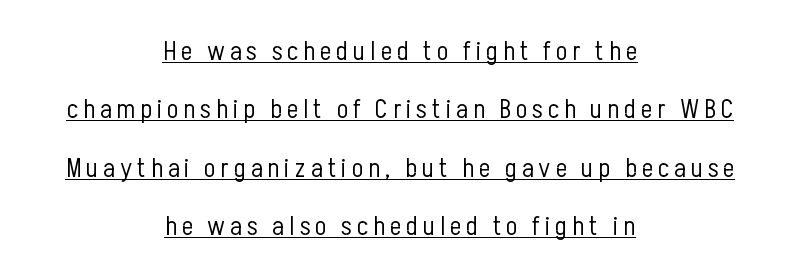
Q: Is the text bold? A: No.
Q: Is the text italic (slanted)? A: No, it is upright.
Q: Is the text underlined? A: Yes.
Q: How is the paragraph aligned? A: Centered.
Q: Is the spacing between lines tight, normal or loose? A: Loose.
